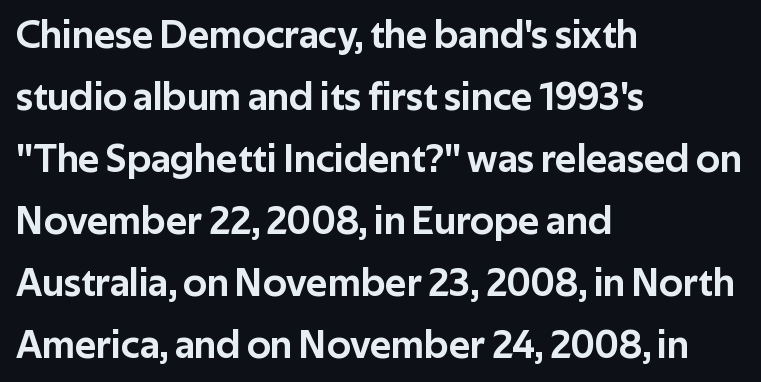
The font family rendered here belongs to the sans-serif group. Do the characters align in a grid? No, the font is proportional. The lines in this sample share a left origin and differ only in where they stop. These lines keep a tight, regular rhythm from letter to letter. Nope, not italic — everything's standing straight.
